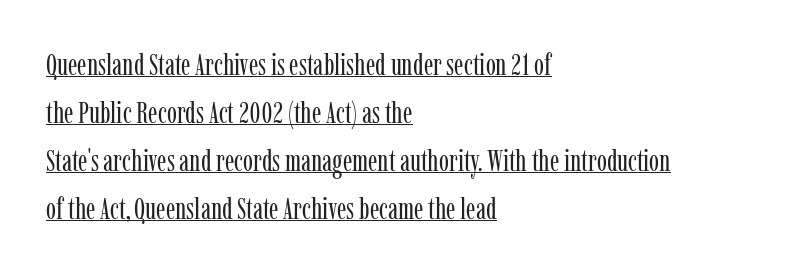
Is this a sans? No — the strokes have serifs. This sample carries an underscore along the baseline area. Is there much room between lines? A standard amount, neither cramped nor airy. The rendering keeps characters at their native spacing.
